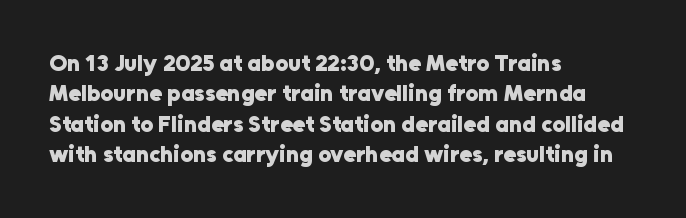
{"italic": "no", "bold": "yes", "underline": "no", "align": "left", "line_spacing": "normal", "line_spacing_ratio": 1.32, "letter_spacing": "normal", "letter_spacing_em": 0.0, "glyph_px": 23}
